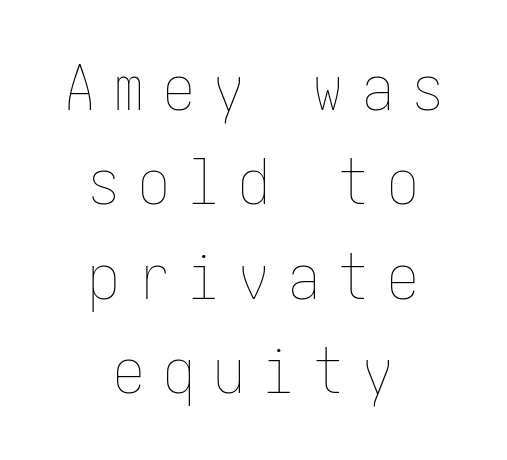
The image shows 63 px thin, condensed type, upright; set centered, normal line spacing (1.5x), unusually wide letter spacing (+0.29 em), not underlined; low stroke contrast and a medium x-height.
